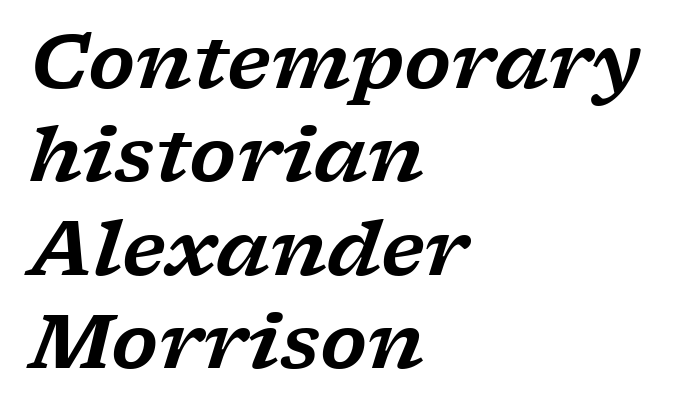
The image shows 76 px wide serif type, italic (leaning right); set left-aligned, line spacing 1.23x, normal letter spacing, not underlined; low stroke contrast and a medium x-height.
